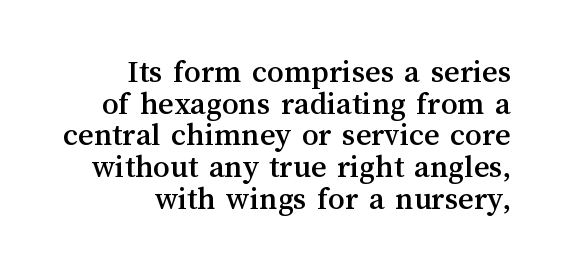
The image shows 33 px text type, upright; set right-aligned, tight line spacing (0.96x), normal letter spacing, not underlined; medium stroke contrast and a medium x-height.
